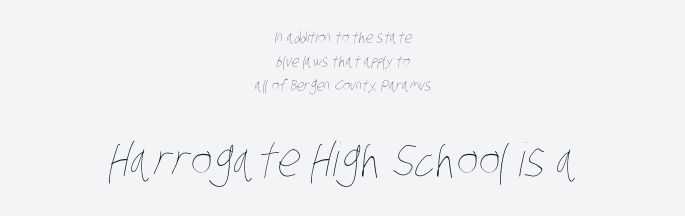
{"bold": "no", "weight": "thin", "width": "condensed", "stroke_contrast": "low", "x_height": "large", "monospaced": "no", "underline": "no", "align": "center", "line_spacing": "normal", "line_spacing_ratio": 1.59, "letter_spacing": "normal", "letter_spacing_em": 0.0, "larger_block": "second", "size_ratio": 3.07, "glyph_px": 46}
